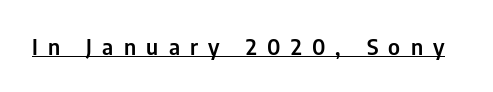
Unlike italic type, these characters show no tilt at all. The gaps between neighbouring characters are conspicuously large. Students, observe the line beneath the letters — that is underlining.
